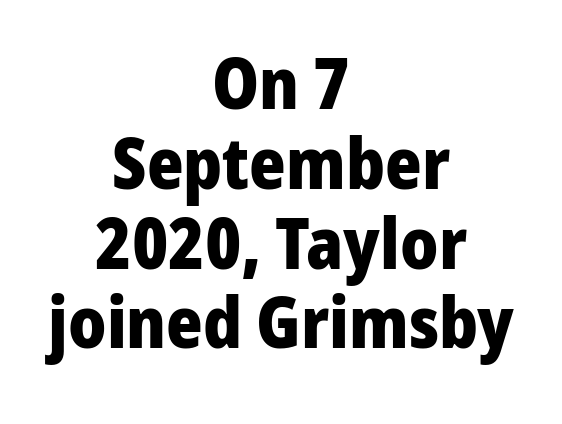
What weight is shown? A full bold with thick strokes. The letters advance in unequal steps, a hallmark of proportional type. Descenders hang freely into open space. Teacher's note: observe the equal gaps on both sides — that is centered alignment. Regarding serifs, this sample does without them.
